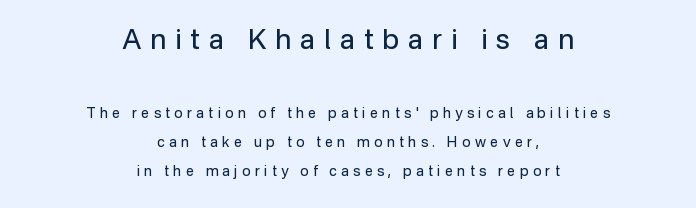
Q: Is the text bold? A: No.
Q: Is the text italic (slanted)? A: No, it is upright.
Q: Is the typeface a serif or a sans-serif typeface? A: Sans-serif.
Q: Is the text underlined? A: No.
Q: How is the paragraph aligned? A: Centered.
Q: Is the spacing between letters normal or unusually wide? A: Unusually wide.
Q: Is the spacing between lines tight, normal or loose? A: Loose.
Q: Which block of text is set in a larger size, the first (top) or the second (bottom)? A: The first (top) one.
Q: Width (condensed, normal, or wide)? A: Normal.
Q: Stroke contrast? A: Low.
Q: x-height? A: Medium.
Q: Monospaced? A: No.
